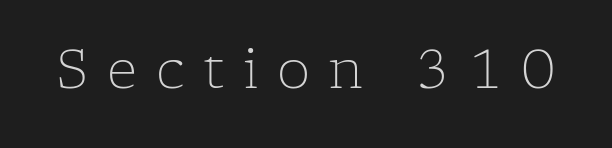
Q: Is the text bold? A: No.
Q: Is the text italic (slanted)? A: No, it is upright.
Q: Is the typeface a serif or a sans-serif typeface? A: Serif.
Q: Is the text underlined? A: No.
Q: Is the spacing between letters normal or unusually wide? A: Unusually wide.
Q: Width (condensed, normal, or wide)? A: Normal.
Q: Stroke contrast? A: Low.
Q: x-height? A: Medium.
Q: Monospaced? A: No.
